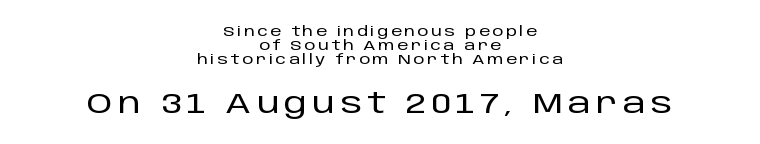
The letters carry no serifs — their stems end cleanly without finishing strokes. A student would call this center alignment; a typographer would say set centered. Block two is the big one; block one sits smaller above it. The axis of the letterforms is exactly vertical. Proportional: the letters do not fall into vertical columns. Decoration check: the copy has no underline.
